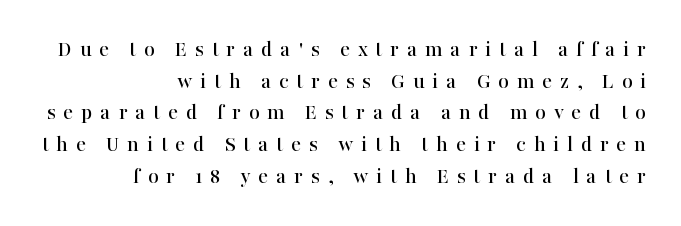
Q: Is the text italic (slanted)? A: No, it is upright.
Q: Is the text underlined? A: No.
Q: How is the paragraph aligned? A: Right-aligned.
Q: Is the spacing between letters normal or unusually wide? A: Unusually wide.
Q: Is the spacing between lines tight, normal or loose? A: Normal.
